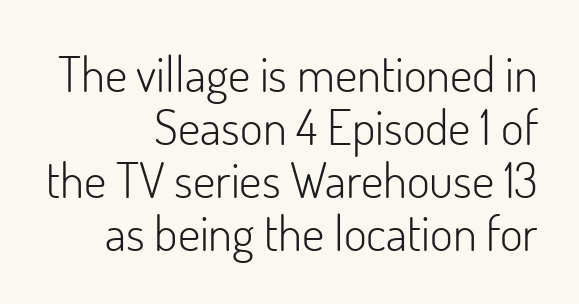
{"serif": "no", "italic": "no", "bold": "no", "weight": "light", "width": "normal", "stroke_contrast": "low", "x_height": "small", "monospaced": "no", "underline": "no", "align": "right", "line_spacing": "tight", "line_spacing_ratio": 1.08, "letter_spacing": "normal", "letter_spacing_em": 0.0, "glyph_px": 49}
